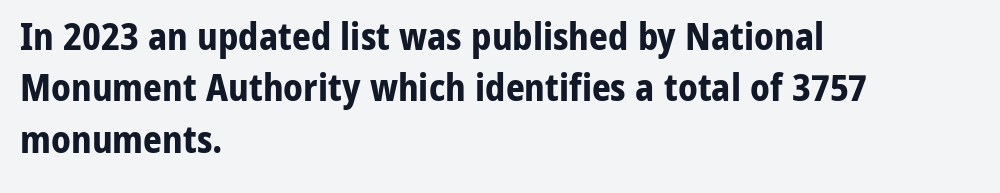
{"serif": "no", "italic": "no", "bold": "yes", "weight": "bold", "width": "normal", "stroke_contrast": "low", "x_height": "medium", "monospaced": "no", "underline": "no", "align": "left", "line_spacing": "normal", "line_spacing_ratio": 1.39, "letter_spacing": "normal", "letter_spacing_em": 0.0, "glyph_px": 37}
